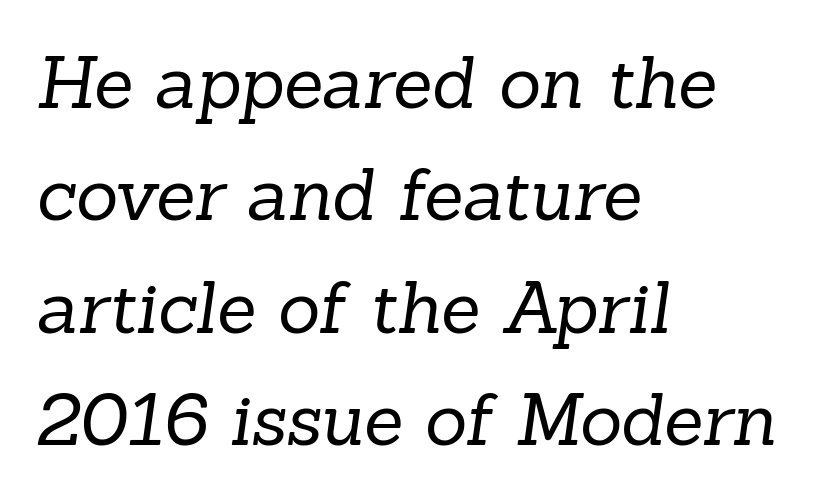
Q: Is the text bold? A: No.
Q: Is the typeface a serif or a sans-serif typeface? A: Serif.
Q: Is the text underlined? A: No.
Q: How is the paragraph aligned? A: Left-aligned.
Q: Is the spacing between letters normal or unusually wide? A: Normal.
Q: Is the spacing between lines tight, normal or loose? A: Normal.
Q: Width (condensed, normal, or wide)? A: Normal.
Q: Stroke contrast? A: Low.
Q: x-height? A: Medium.
Q: Monospaced? A: No.
